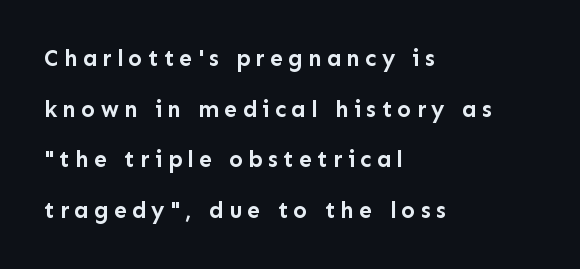
Strong, thick strokes mark this as bold type. The axis of the letterforms is exactly vertical. The paragraph has a hard left edge and a soft right edge. Look at the tracking — it's clearly loosened, letters drifting apart.
